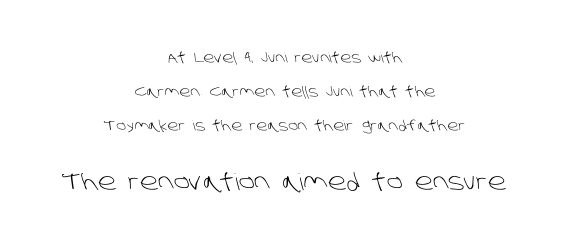
Q: Is the text bold? A: No.
Q: Is the text underlined? A: No.
Q: How is the paragraph aligned? A: Centered.
Q: Is the spacing between letters normal or unusually wide? A: Normal.
Q: Is the spacing between lines tight, normal or loose? A: Loose.
Q: Which block of text is set in a larger size, the first (top) or the second (bottom)? A: The second (bottom) one.
